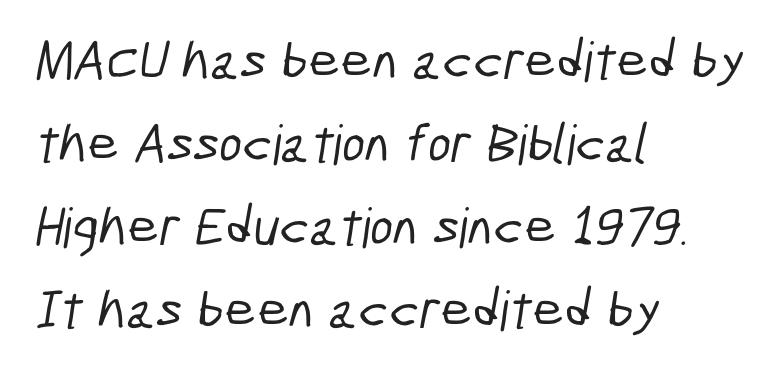
All the whitespace from short lines collects on the right. Each word holds together tightly as a unit, with standard inter-letter gaps. Line spacing here is normal. Underlining? Definitely not there.
